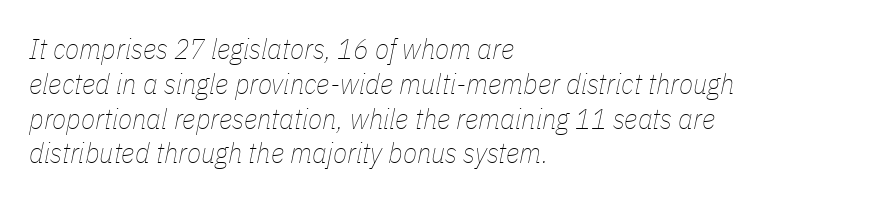
Q: Is the text bold? A: No.
Q: Is the text italic (slanted)? A: Yes, it leans right by about 11 degrees.
Q: Is the text underlined? A: No.
Q: How is the paragraph aligned? A: Left-aligned.
Q: Is the spacing between letters normal or unusually wide? A: Normal.
Q: Width (condensed, normal, or wide)? A: Condensed.
Q: Stroke contrast? A: Low.
Q: x-height? A: Medium.
Q: Monospaced? A: No.
